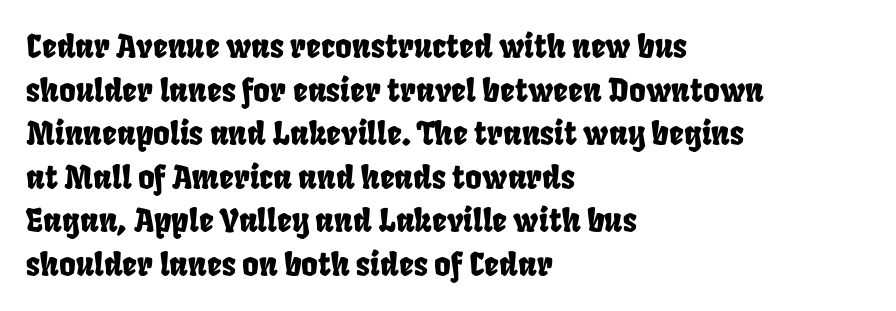
The image shows 32 px condensed type; set left-aligned, normal line spacing (1.36x), normal letter spacing, not underlined; low stroke contrast and a large x-height.
